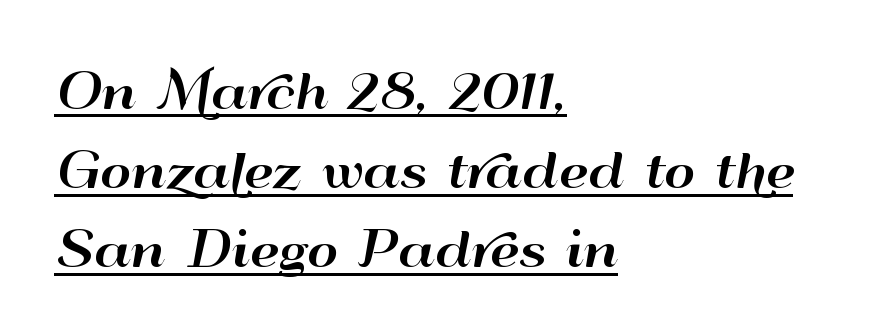
The image shows 48 px wide sans-serif type; set left-aligned, normal line spacing (1.65x), normal letter spacing, underlined; high stroke contrast and a small x-height.
